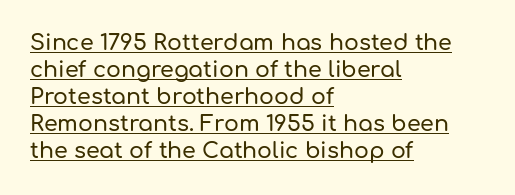
Q: Is the text italic (slanted)? A: No, it is upright.
Q: Is the text underlined? A: Yes.
Q: How is the paragraph aligned? A: Left-aligned.
Q: Is the spacing between letters normal or unusually wide? A: Normal.
